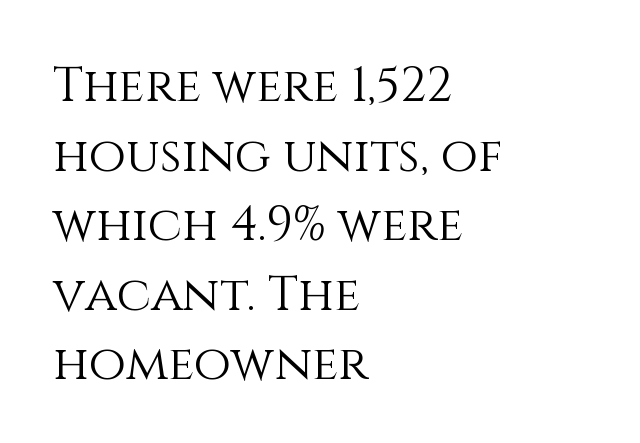
Q: Is the text bold? A: No.
Q: Is the text italic (slanted)? A: No, it is upright.
Q: Is the text underlined? A: No.
Q: How is the paragraph aligned? A: Left-aligned.
Q: Is the spacing between letters normal or unusually wide? A: Normal.
Q: Is the spacing between lines tight, normal or loose? A: Normal.
Q: Width (condensed, normal, or wide)? A: Normal.
Q: Stroke contrast? A: Medium.
Q: x-height? A: Large.
Q: Monospaced? A: No.
